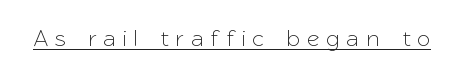
{"italic": "no", "underline": "yes", "letter_spacing": "wide", "letter_spacing_em": 0.32, "glyph_px": 24}
